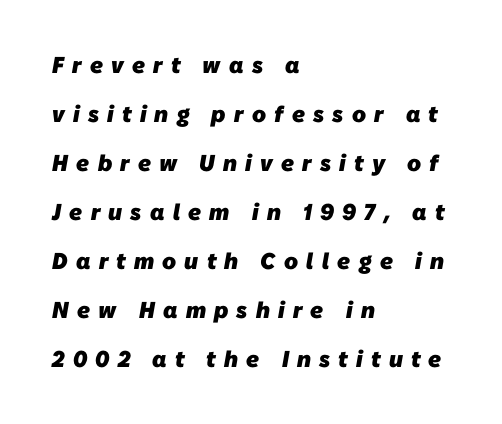
Q: Is the text bold? A: Yes.
Q: Is the text underlined? A: No.
Q: How is the paragraph aligned? A: Left-aligned.
Q: Is the spacing between letters normal or unusually wide? A: Unusually wide.
Q: Is the spacing between lines tight, normal or loose? A: Loose.
